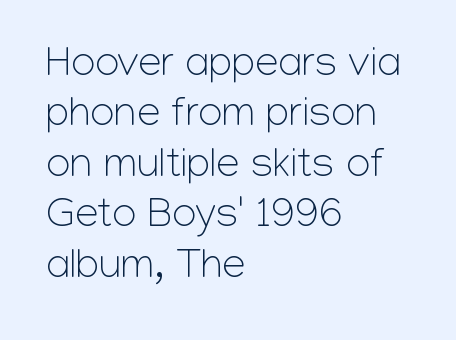
The image shows 42 px light sans-serif type, upright; set left-aligned, line spacing 1.2x, normal letter spacing, not underlined; low stroke contrast and a medium x-height.
